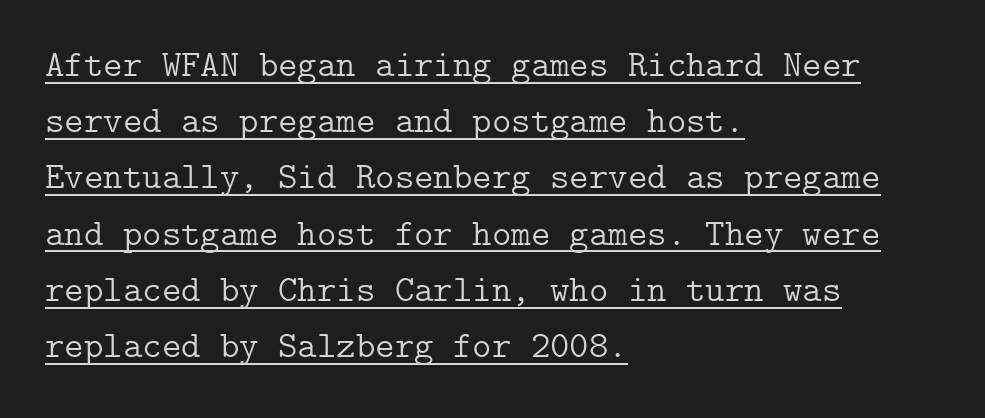
The specimen includes a rule beneath the text block's lines. No chunkiness to these letters — they're not bold. Interline gaps are of average width in this sample. Unlike a clean sans, this face finishes its strokes with serifs. Look at the tracking — it's just the regular setting, nothing added.
